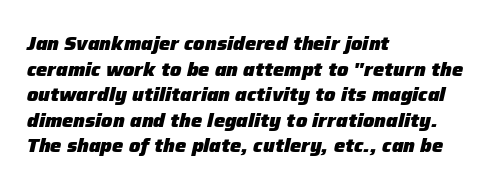
The image shows 20 px bold type, italic (leaning right); set left-aligned, normal line spacing (1.28x), normal letter spacing, not underlined.
